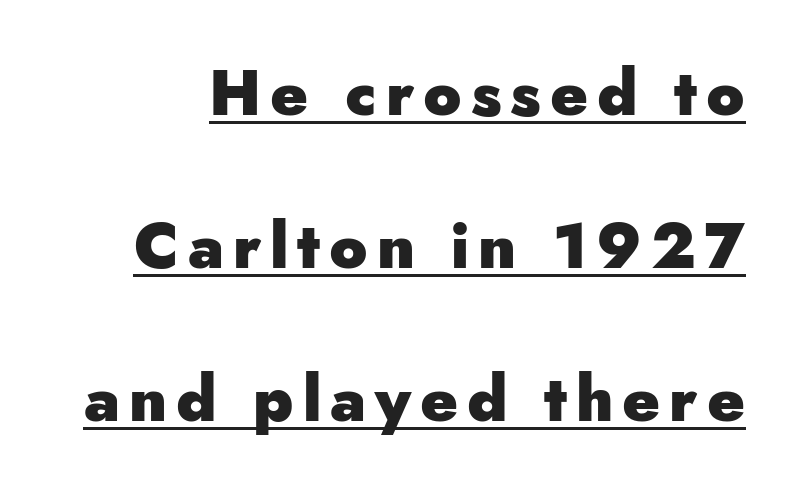
The image shows 63 px heavy sans-serif type, upright; set loose line spacing (2.43x), underlined; low stroke contrast and a small x-height.
